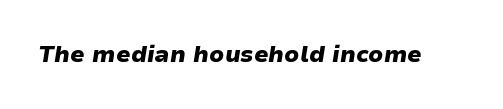
{"italic": "yes", "lean": "right", "slant_degrees": 9, "bold": "yes", "underline": "no", "letter_spacing": "normal", "letter_spacing_em": 0.0, "glyph_px": 23}
